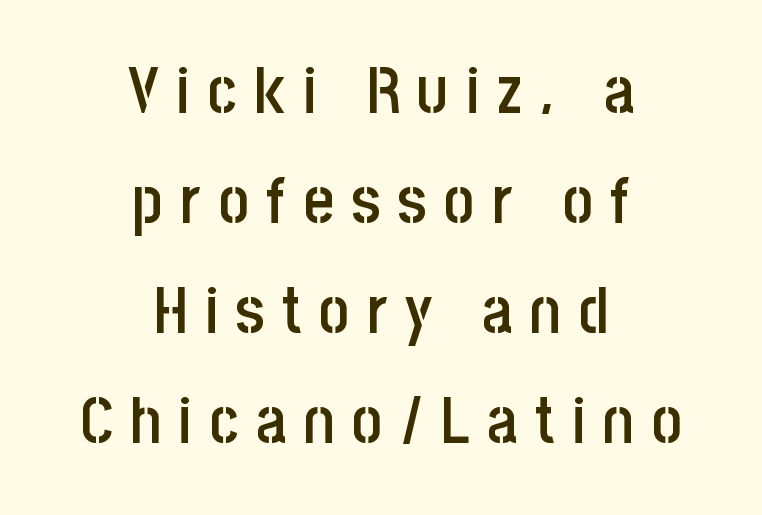
Examine the stroke ends and you'll find no serifs. Clear beneath every line of the passage. These lines sit exactly where default settings would place them. Here the designer chose a conventional face with non-uniform glyph widths. Teacher's note: observe the equal gaps on both sides — that is centered alignment. Typographic density is moderately raised because the face is semibold.
